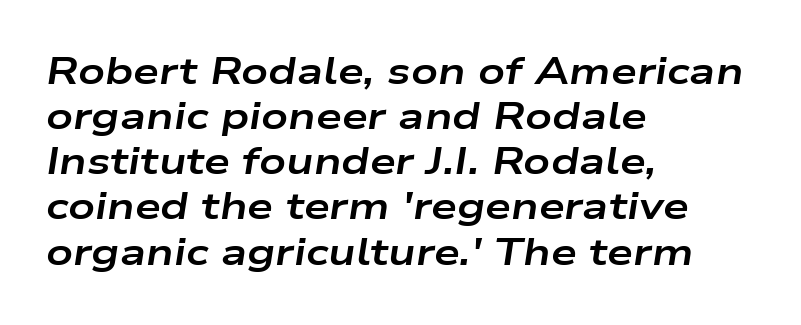
Q: Is the text bold? A: Yes.
Q: Is the text italic (slanted)? A: Yes, it leans right by about 9 degrees.
Q: Is the text underlined? A: No.
Q: How is the paragraph aligned? A: Left-aligned.
Q: Is the spacing between letters normal or unusually wide? A: Normal.
Q: Width (condensed, normal, or wide)? A: Wide.
Q: Stroke contrast? A: Low.
Q: x-height? A: Medium.
Q: Monospaced? A: No.
